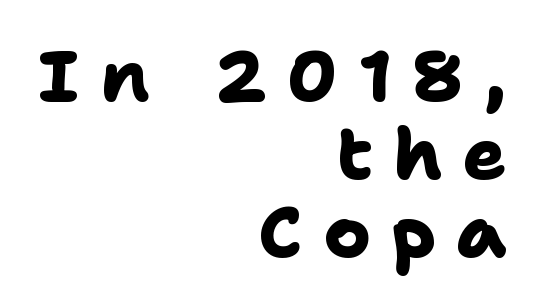
{"serif": "no", "bold": "yes", "weight": "heavy", "width": "normal", "stroke_contrast": "low", "x_height": "medium", "monospaced": "no", "underline": "no", "align": "right", "line_spacing": "tight", "line_spacing_ratio": 1.08, "letter_spacing": "wide", "letter_spacing_em": 0.29, "glyph_px": 72}
